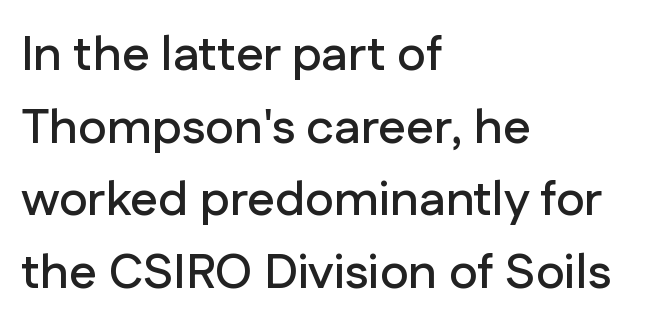
Q: Is the text italic (slanted)? A: No, it is upright.
Q: Is the typeface a serif or a sans-serif typeface? A: Sans-serif.
Q: Is the text underlined? A: No.
Q: How is the paragraph aligned? A: Left-aligned.
Q: Is the spacing between letters normal or unusually wide? A: Normal.
Q: Is the spacing between lines tight, normal or loose? A: Normal.
Q: Width (condensed, normal, or wide)? A: Normal.
Q: Stroke contrast? A: Low.
Q: x-height? A: Medium.
Q: Monospaced? A: No.
